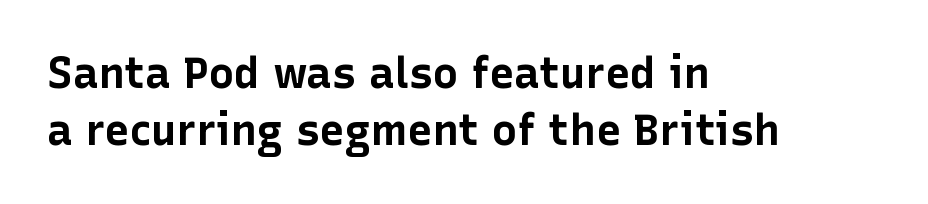
The rag falls on the right side of this text block. There is no visible air inserted between adjacent glyphs. This is the regular roman posture of the typeface. Varying glyph widths throughout — classic text-font behaviour.
